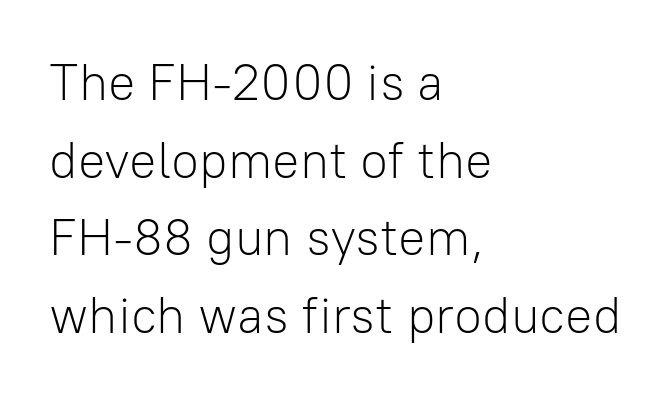
The image shows 51 px light sans-serif type, upright; set left-aligned, normal line spacing (1.52x), normal letter spacing, not underlined; low stroke contrast and a medium x-height.
